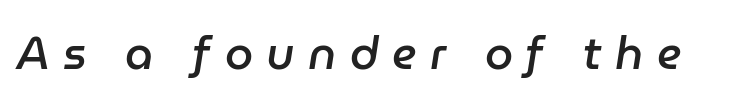
{"italic": "yes", "lean": "right", "slant_degrees": 9, "bold": "semi", "weight": "semibold", "width": "normal", "stroke_contrast": "low", "x_height": "medium", "monospaced": "no", "underline": "no", "letter_spacing": "wide", "letter_spacing_em": 0.3, "glyph_px": 45}
